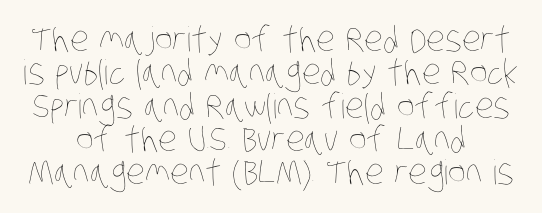
Q: Is the text bold? A: No.
Q: Is the text underlined? A: No.
Q: Is the spacing between letters normal or unusually wide? A: Normal.
Q: Is the spacing between lines tight, normal or loose? A: Tight.
Q: Width (condensed, normal, or wide)? A: Condensed.
Q: Stroke contrast? A: Low.
Q: x-height? A: Large.
Q: Monospaced? A: No.
